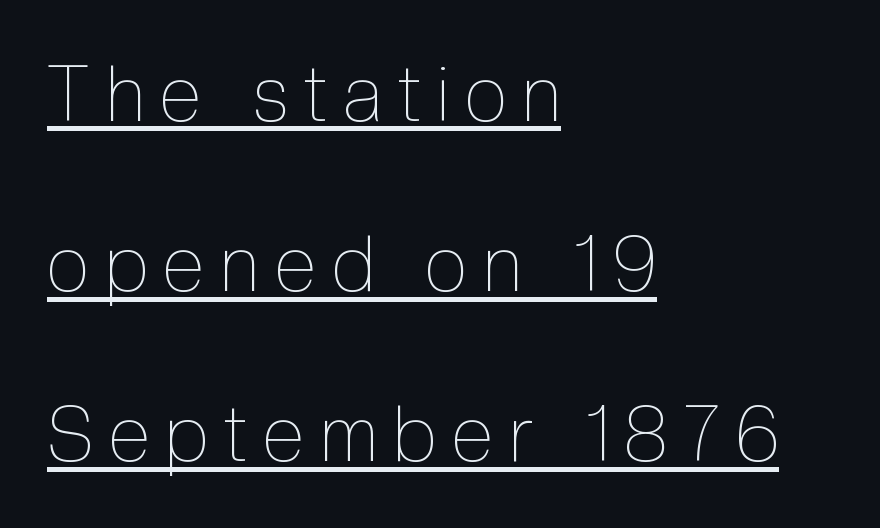
The font sits on the lighter half of the weight spectrum, regular included. Is this a fixed-width face? No — the glyphs have proportional, varying widths. The tracking jumps out immediately: characters are airy and widely separated. Every word sits above its own underline. Students, observe: this is what heavily led, spacious text looks like. If you drew a line through each stem, it would be perfectly vertical.
